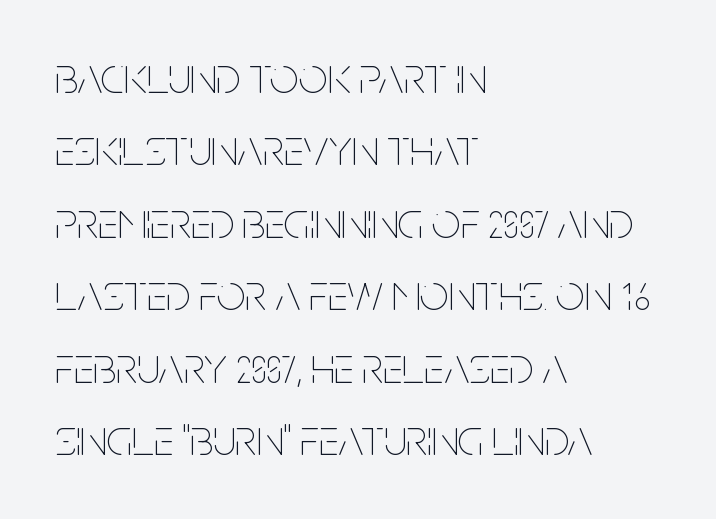
{"italic": "no", "bold": "no", "weight": "thin", "width": "condensed", "stroke_contrast": "low", "x_height": "large", "monospaced": "no", "underline": "no", "align": "left", "line_spacing": "normal", "line_spacing_ratio": 1.42, "letter_spacing": "normal", "letter_spacing_em": 0.0, "glyph_px": 51}
